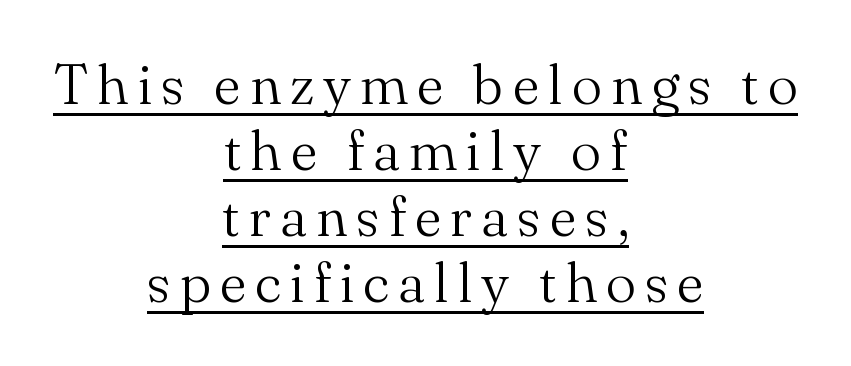
The image shows 57 px light serif type, upright; set centered, line spacing 1.16x, underlined; medium stroke contrast and a small x-height.
